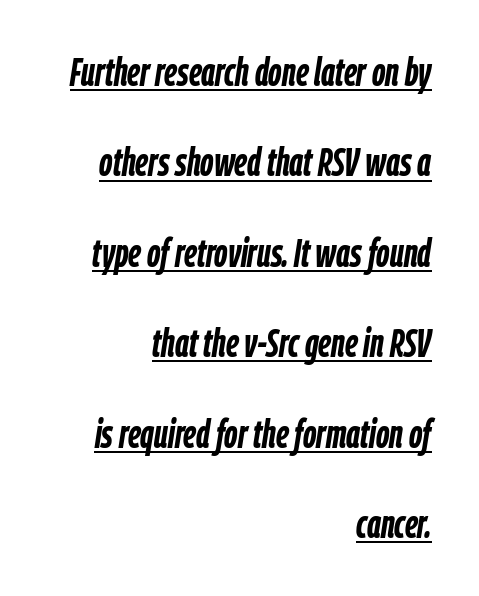
Q: Is the text bold? A: Yes.
Q: Is the text italic (slanted)? A: Yes, it leans right by about 9 degrees.
Q: Is the text underlined? A: Yes.
Q: How is the paragraph aligned? A: Right-aligned.
Q: Is the spacing between letters normal or unusually wide? A: Normal.
Q: Is the spacing between lines tight, normal or loose? A: Loose.
Q: Width (condensed, normal, or wide)? A: Condensed.
Q: Stroke contrast? A: Low.
Q: x-height? A: Medium.
Q: Monospaced? A: No.
